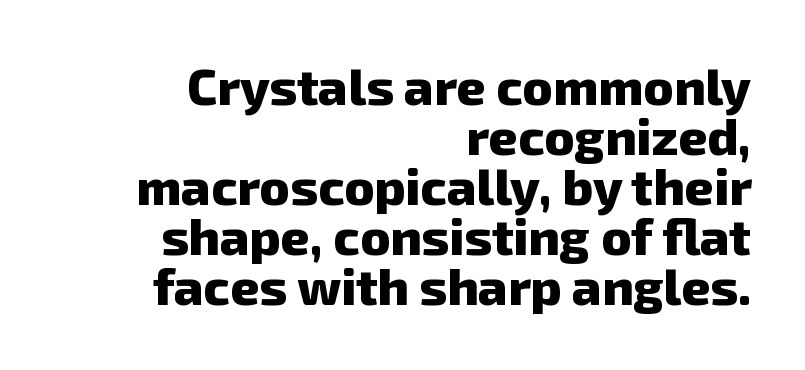
Typographic density is high because the face is bold. Typeset ragged left — the right edge is the straight one. This rendering features lettering with no underline. Does the type have serifs? No, each stem ends abruptly. Standard letterfit; no display-style spreading of the glyphs.
